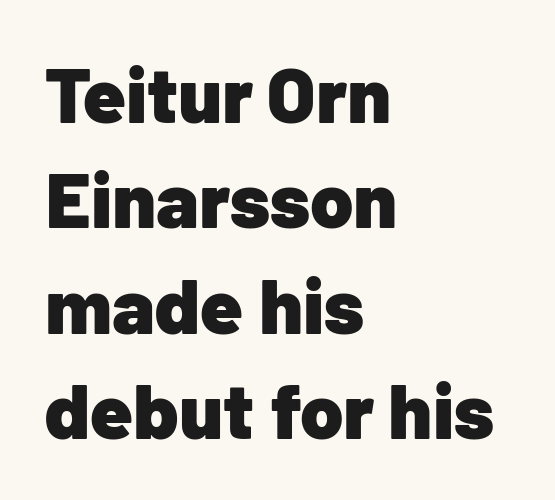
The image shows 78 px heavy sans-serif type, upright; set left-aligned, normal line spacing (1.35x), normal letter spacing, not underlined; low stroke contrast and a medium x-height.
